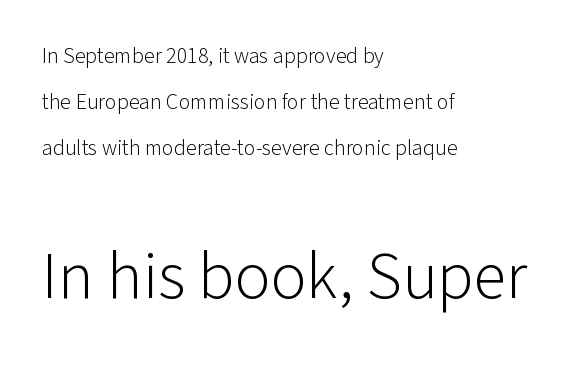
Q: Is the text bold? A: No.
Q: Is the text italic (slanted)? A: No, it is upright.
Q: Is the typeface a serif or a sans-serif typeface? A: Sans-serif.
Q: Is the text underlined? A: No.
Q: How is the paragraph aligned? A: Left-aligned.
Q: Is the spacing between letters normal or unusually wide? A: Normal.
Q: Is the spacing between lines tight, normal or loose? A: Loose.
Q: Which block of text is set in a larger size, the first (top) or the second (bottom)? A: The second (bottom) one.
Q: Width (condensed, normal, or wide)? A: Normal.
Q: Stroke contrast? A: Low.
Q: x-height? A: Medium.
Q: Monospaced? A: No.
